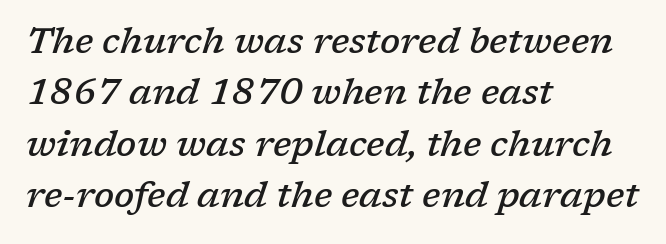
{"serif": "yes", "italic": "yes", "lean": "right", "slant_degrees": 17, "bold": "semi", "weight": "semibold", "width": "normal", "stroke_contrast": "low", "x_height": "medium", "monospaced": "no", "underline": "no", "align": "left", "line_spacing": "normal", "line_spacing_ratio": 1.43, "letter_spacing": "normal", "letter_spacing_em": 0.0, "glyph_px": 36}
